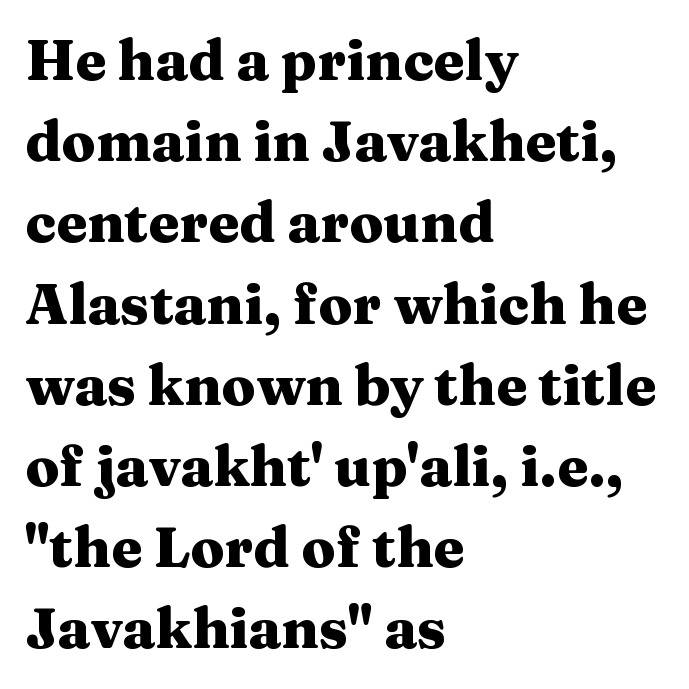
{"serif": "yes", "italic": "no", "bold": "yes", "weight": "heavy", "width": "wide", "stroke_contrast": "medium", "x_height": "medium", "monospaced": "no", "underline": "no", "align": "left", "line_spacing": "normal", "line_spacing_ratio": 1.45, "letter_spacing": "normal", "letter_spacing_em": 0.0, "glyph_px": 56}
